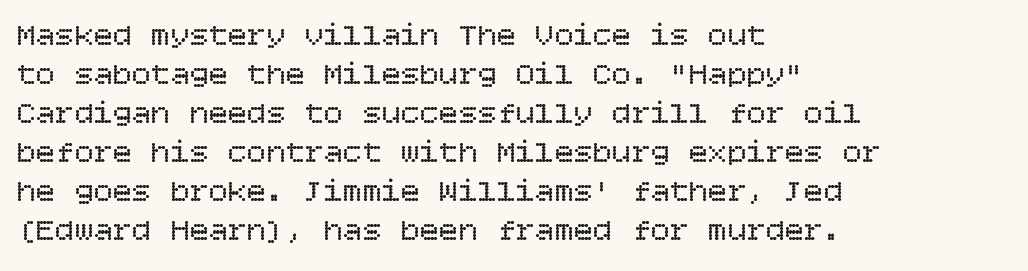
The image shows 32 px regular-weight type, upright; set left-aligned, line spacing 1.22x, normal letter spacing, not underlined; low stroke contrast and a large x-height.
